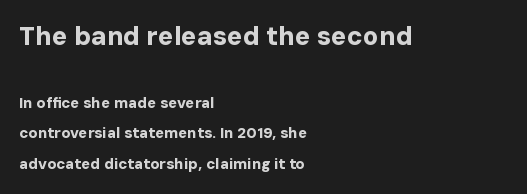
Q: Is the text bold? A: Yes.
Q: Is the text italic (slanted)? A: No, it is upright.
Q: Is the text underlined? A: No.
Q: How is the paragraph aligned? A: Left-aligned.
Q: Is the spacing between letters normal or unusually wide? A: Normal.
Q: Is the spacing between lines tight, normal or loose? A: Loose.
Q: Which block of text is set in a larger size, the first (top) or the second (bottom)? A: The first (top) one.
